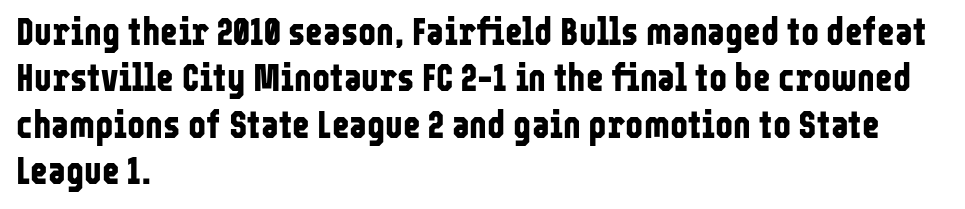
{"serif": "no", "italic": "no", "bold": "yes", "weight": "bold", "width": "condensed", "stroke_contrast": "low", "x_height": "medium", "monospaced": "no", "underline": "no", "align": "left", "line_spacing_ratio": 1.22, "letter_spacing": "normal", "letter_spacing_em": 0.0, "glyph_px": 38}
